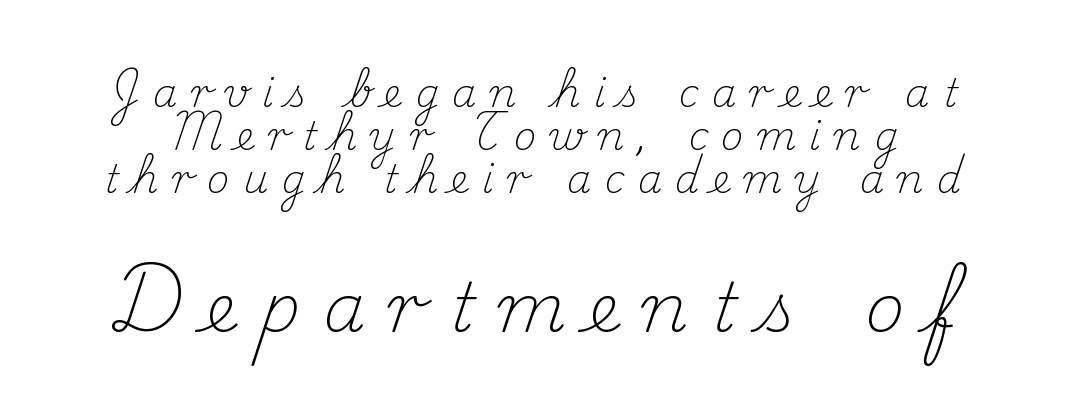
Q: Is the text bold? A: No.
Q: Is the text italic (slanted)? A: Yes.
Q: Is the typeface a serif or a sans-serif typeface? A: Serif.
Q: Is the text underlined? A: No.
Q: Is the spacing between letters normal or unusually wide? A: Unusually wide.
Q: Is the spacing between lines tight, normal or loose? A: Tight.
Q: Which block of text is set in a larger size, the first (top) or the second (bottom)? A: The second (bottom) one.
Q: Width (condensed, normal, or wide)? A: Normal.
Q: Stroke contrast? A: Medium.
Q: x-height? A: Small.
Q: Monospaced? A: No.
